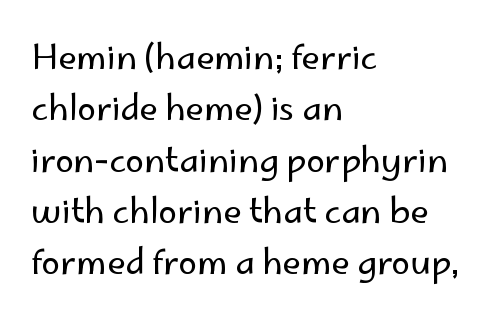
{"serif": "no", "italic": "no", "bold": "no", "weight": "regular", "width": "normal", "stroke_contrast": "low", "x_height": "small", "monospaced": "no", "underline": "no", "align": "left", "line_spacing": "normal", "line_spacing_ratio": 1.51, "letter_spacing": "normal", "letter_spacing_em": 0.0, "glyph_px": 34}
